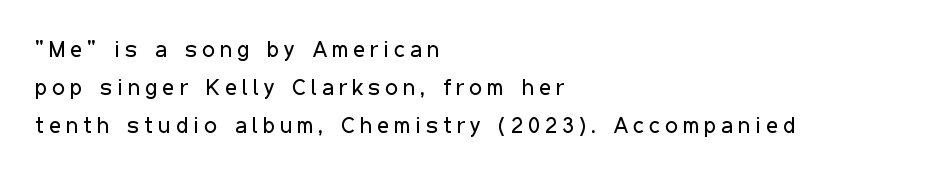
The gap between lines stays unmarked. Leading matches the norm, producing a regular column. Vertical stems look standard width or narrower in stroke. Tall strokes in this sample are plumb rather than angled.
